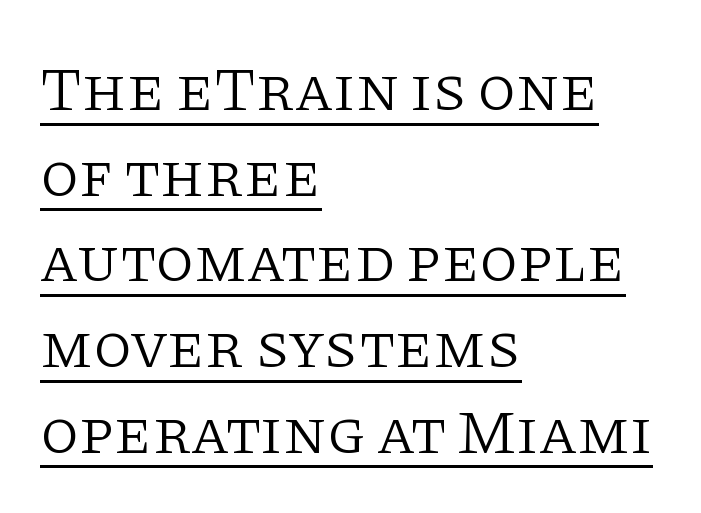
The image shows 63 px light serif type, upright; set left-aligned, normal line spacing (1.36x), normal letter spacing, underlined; low stroke contrast and a large x-height.
